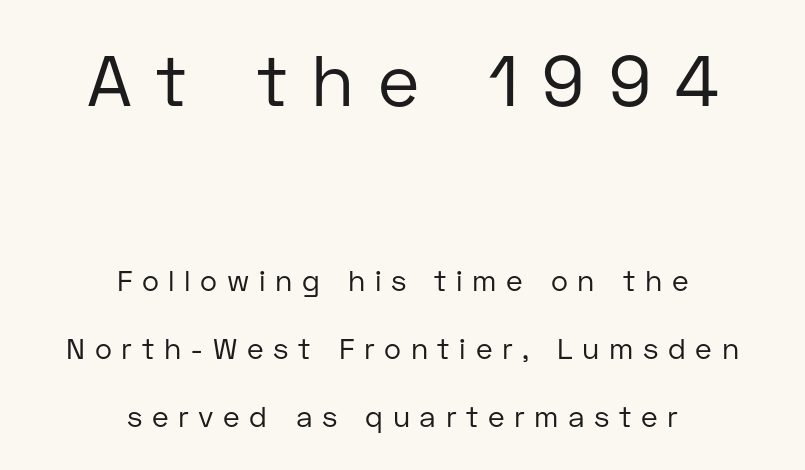
Which chunk is bigger? The first one — the top block dwarfs the bottom. Teacher's note: observe the equal gaps on both sides — that is centered alignment. The axis of the letterforms is exactly vertical. Weight: regular or lighter. This sample has the flowing, uneven cadence of proportional lettering. This sample trades compactness for vertical openness between lines.
